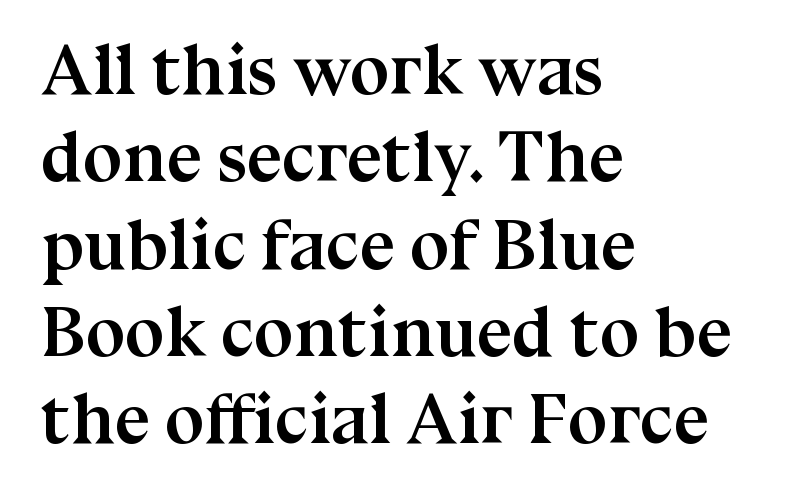
Upright lettering throughout. Emphasis by weight is at full strength: bold. Descenders hang freely into open space. Glyph-to-glyph distance matches everyday printed text. Note the varied advance widths — an 'i' is clearly narrower than an 'm'. The text block is weighted toward the left margin, trailing off unevenly rightward.
